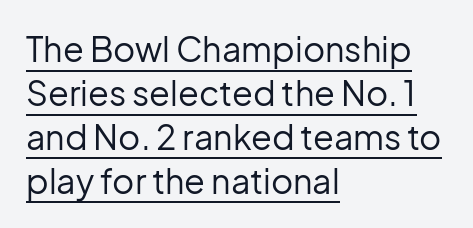
The image shows 34 px regular-weight sans-serif type, upright; set left-aligned, normal line spacing (1.29x), normal letter spacing, underlined; low stroke contrast and a medium x-height.
